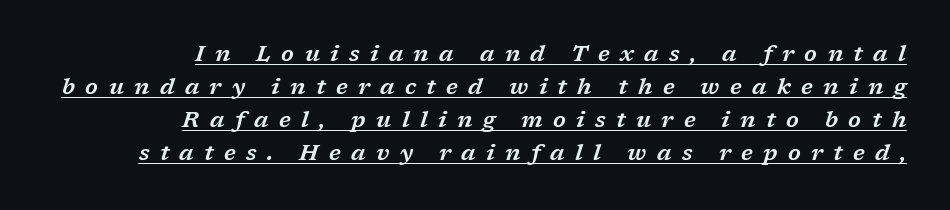
Q: Is the text italic (slanted)? A: Yes, it leans right by about 17 degrees.
Q: Is the text underlined? A: Yes.
Q: How is the paragraph aligned? A: Right-aligned.
Q: Is the spacing between letters normal or unusually wide? A: Unusually wide.
Q: Is the spacing between lines tight, normal or loose? A: Normal.
